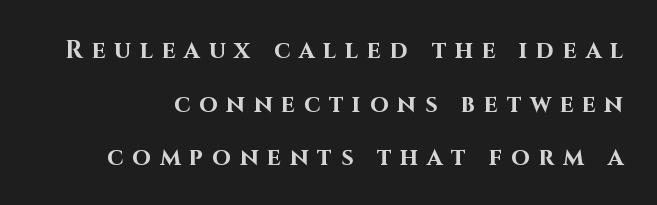
Q: Is the text bold? A: Yes.
Q: Is the text italic (slanted)? A: No, it is upright.
Q: Is the text underlined? A: No.
Q: Is the spacing between letters normal or unusually wide? A: Unusually wide.
Q: Is the spacing between lines tight, normal or loose? A: Loose.
